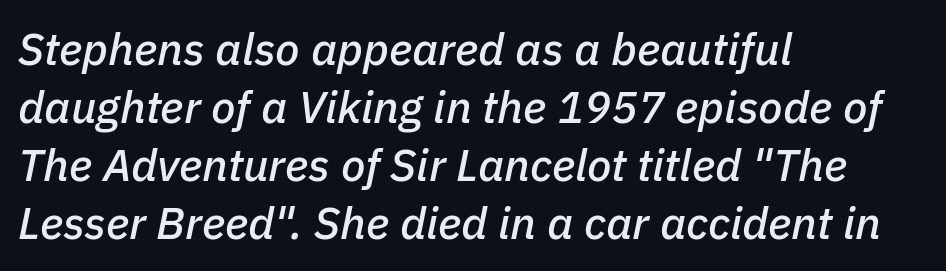
The image shows 45 px text type, italic (leaning right); set left-aligned, normal line spacing (1.29x), normal letter spacing, not underlined; low stroke contrast and a medium x-height.
